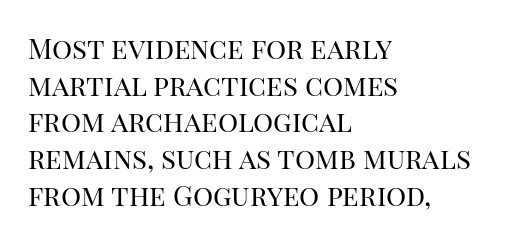
The characters display serif detailing at their extremities. Stroke mass is kept to a normal reading level or below. A typesetter would call this proportional, since set widths differ per character. Line starts are locked; line ends wander. A typesetter would call this zero additional tracking. Does the leading feel generous? No, just average.
